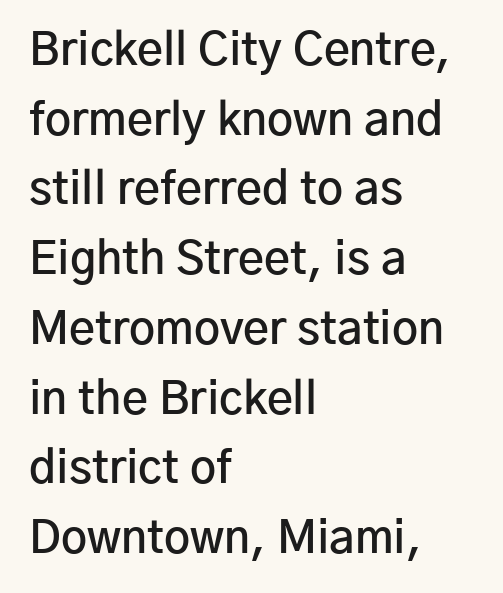
{"serif": "no", "italic": "no", "bold": "semi", "weight": "semibold", "width": "normal", "stroke_contrast": "low", "x_height": "medium", "monospaced": "no", "underline": "no", "align": "left", "line_spacing": "normal", "line_spacing_ratio": 1.55, "letter_spacing": "normal", "letter_spacing_em": 0.0, "glyph_px": 45}
